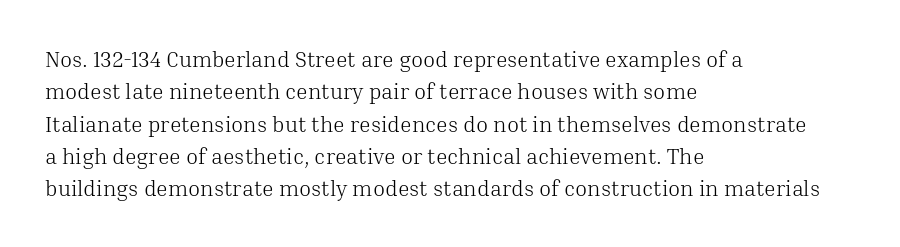
Does extra space separate the letters? No, they use regular spacing. Compared with a typical body face, this is equally light or lighter still. Casual observation: everything's shoved over to the left. This sample keeps an unexceptional amount of space between lines.
